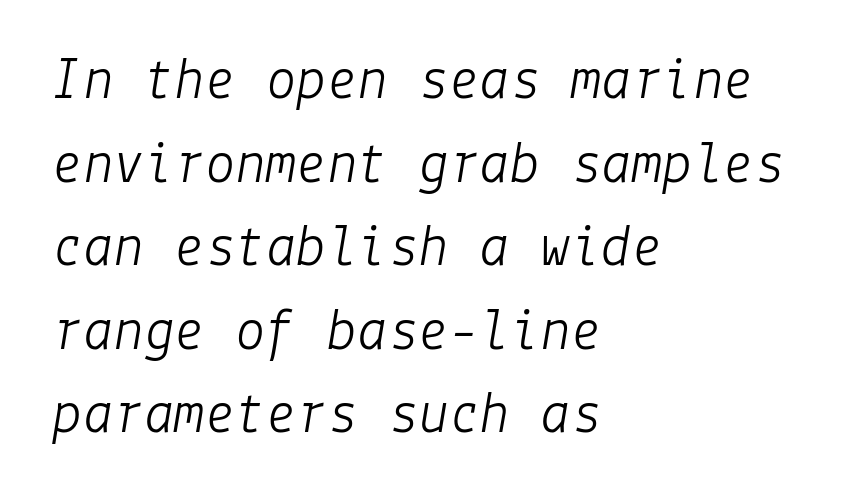
{"italic": "yes", "lean": "right", "slant_degrees": 9, "bold": "no", "weight": "light", "width": "normal", "stroke_contrast": "low", "x_height": "medium", "underline": "no", "align": "left", "line_spacing": "normal", "line_spacing_ratio": 1.37, "letter_spacing": "normal", "letter_spacing_em": 0.0, "glyph_px": 61}
